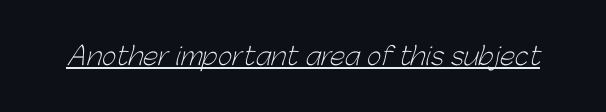
The image shows 25 px text type; set normal letter spacing, underlined.
